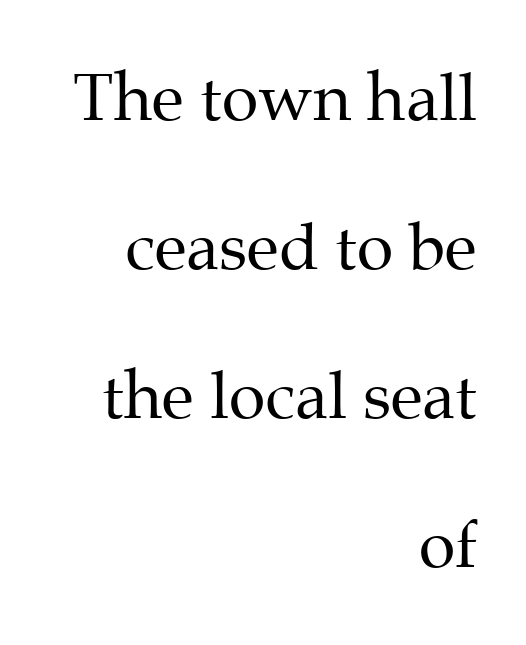
The image shows 66 px regular-weight serif type, upright; set right-aligned, loose line spacing (2.26x), normal letter spacing, not underlined; medium stroke contrast and a medium x-height.
